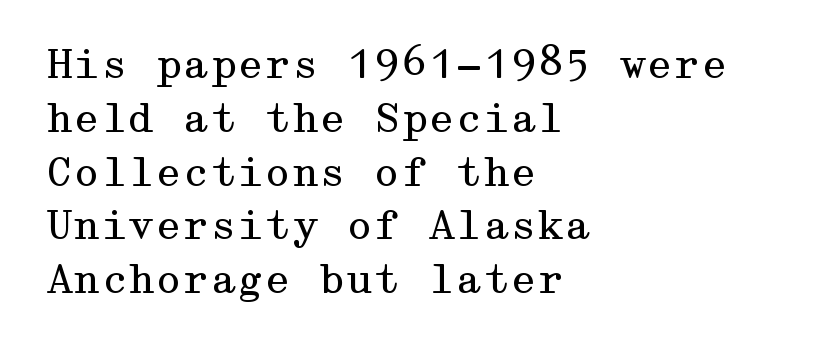
Q: Is the text bold? A: No.
Q: Is the text italic (slanted)? A: No, it is upright.
Q: Is the typeface a serif or a sans-serif typeface? A: Serif.
Q: Is the text underlined? A: No.
Q: How is the paragraph aligned? A: Left-aligned.
Q: Is the spacing between letters normal or unusually wide? A: Normal.
Q: Is the spacing between lines tight, normal or loose? A: Normal.
Q: Width (condensed, normal, or wide)? A: Wide.
Q: Stroke contrast? A: Medium.
Q: x-height? A: Medium.
